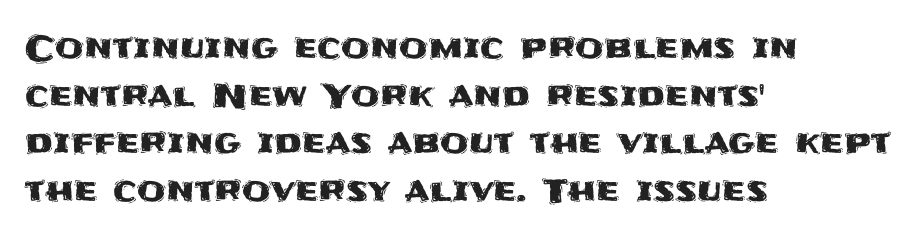
Q: Is the text italic (slanted)? A: No, it is upright.
Q: Is the typeface a serif or a sans-serif typeface? A: Sans-serif.
Q: Is the text underlined? A: No.
Q: How is the paragraph aligned? A: Left-aligned.
Q: Is the spacing between letters normal or unusually wide? A: Normal.
Q: Is the spacing between lines tight, normal or loose? A: Normal.
Q: Width (condensed, normal, or wide)? A: Normal.
Q: Stroke contrast? A: Medium.
Q: x-height? A: Large.
Q: Monospaced? A: No.
